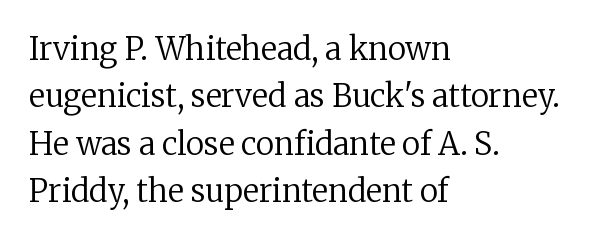
The image shows 31 px regular-weight serif type, upright; set left-aligned, normal line spacing (1.53x), normal letter spacing, not underlined; low stroke contrast and a medium x-height.
